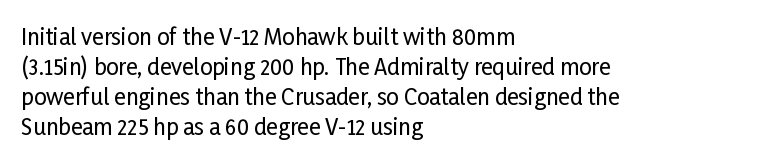
{"italic": "no", "underline": "no", "align": "left", "line_spacing": "normal", "line_spacing_ratio": 1.37, "letter_spacing": "normal", "letter_spacing_em": 0.0, "glyph_px": 22}
